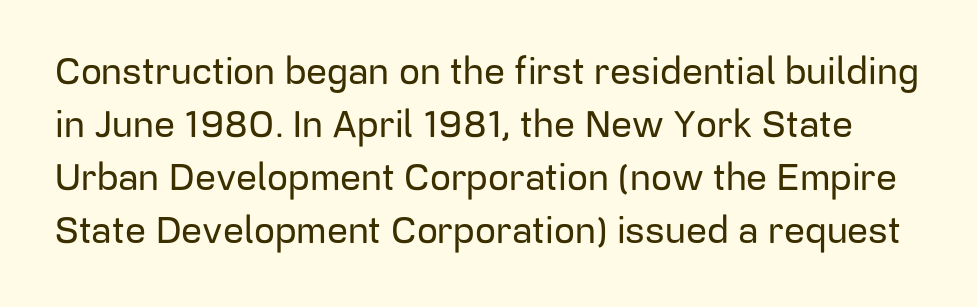
{"serif": "no", "italic": "no", "width": "normal", "stroke_contrast": "low", "x_height": "medium", "monospaced": "no", "underline": "no", "line_spacing": "normal", "line_spacing_ratio": 1.43, "letter_spacing": "normal", "letter_spacing_em": 0.0, "glyph_px": 37}
